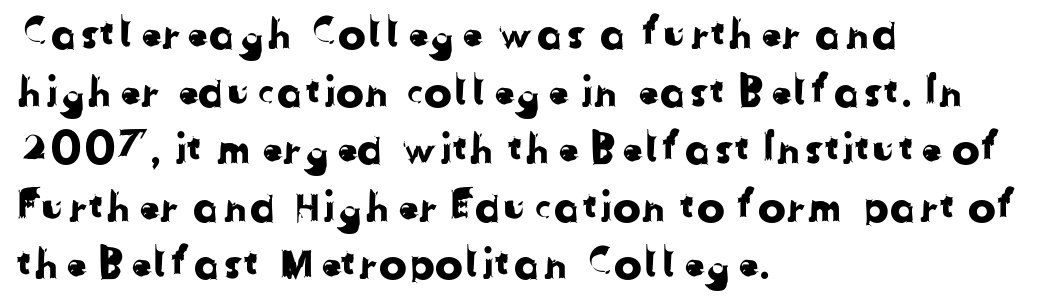
The image shows 42 px sans-serif type; set left-aligned, normal line spacing (1.37x), normal letter spacing, not underlined; low stroke contrast and a medium x-height.
